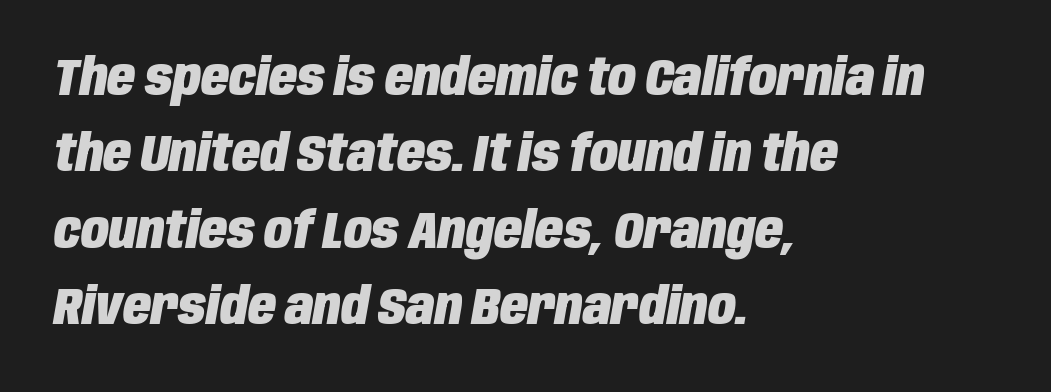
Q: Is the text bold? A: Yes.
Q: Is the text italic (slanted)? A: Yes, it leans right by about 10 degrees.
Q: Is the text underlined? A: No.
Q: How is the paragraph aligned? A: Left-aligned.
Q: Is the spacing between letters normal or unusually wide? A: Normal.
Q: Is the spacing between lines tight, normal or loose? A: Normal.
Q: Width (condensed, normal, or wide)? A: Condensed.
Q: Stroke contrast? A: Low.
Q: x-height? A: Large.
Q: Monospaced? A: No.
